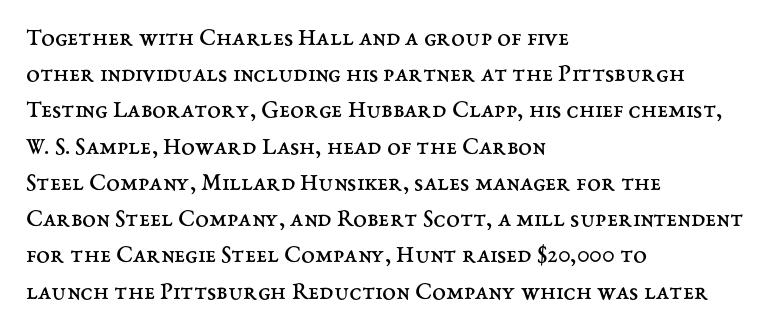
Q: Is the text bold? A: No.
Q: Is the text italic (slanted)? A: No, it is upright.
Q: Is the text underlined? A: No.
Q: How is the paragraph aligned? A: Left-aligned.
Q: Is the spacing between letters normal or unusually wide? A: Normal.
Q: Is the spacing between lines tight, normal or loose? A: Normal.
